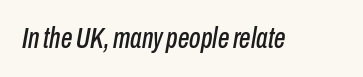
The image shows 29 px condensed type, italic (leaning right); set normal letter spacing, not underlined; low stroke contrast and a medium x-height.
